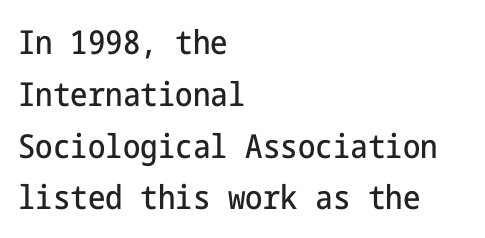
The image shows 33 px condensed sans-serif type, upright; set left-aligned, normal line spacing (1.57x), normal letter spacing, not underlined; low stroke contrast and a medium x-height.
